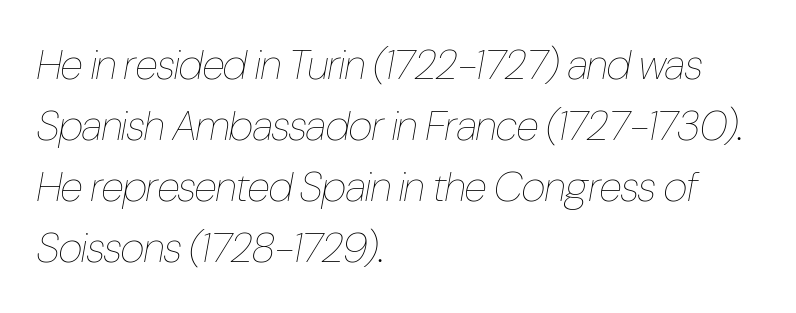
{"italic": "yes", "lean": "right", "slant_degrees": 10, "bold": "no", "weight": "thin", "width": "condensed", "stroke_contrast": "low", "x_height": "medium", "monospaced": "no", "underline": "no", "align": "left", "line_spacing": "normal", "line_spacing_ratio": 1.45, "letter_spacing": "normal", "letter_spacing_em": 0.0, "glyph_px": 42}
